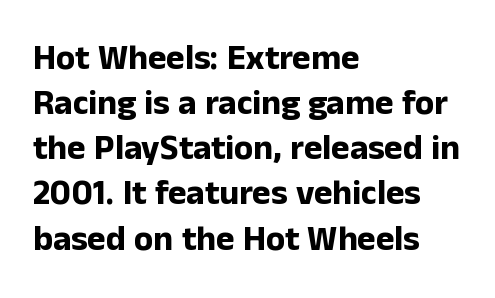
The image shows 35 px bold sans-serif type, upright; set left-aligned, normal line spacing (1.29x), normal letter spacing, not underlined; low stroke contrast and a medium x-height.
